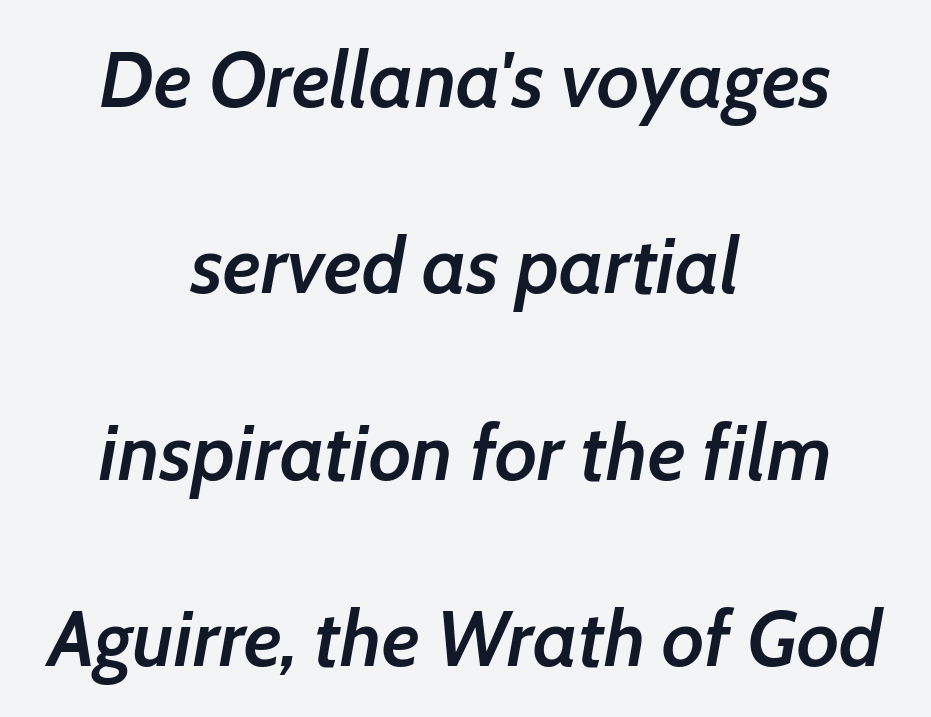
The image shows 79 px semibold type, italic (leaning right); set centered, loose line spacing (2.36x), normal letter spacing, not underlined; low stroke contrast and a medium x-height.
